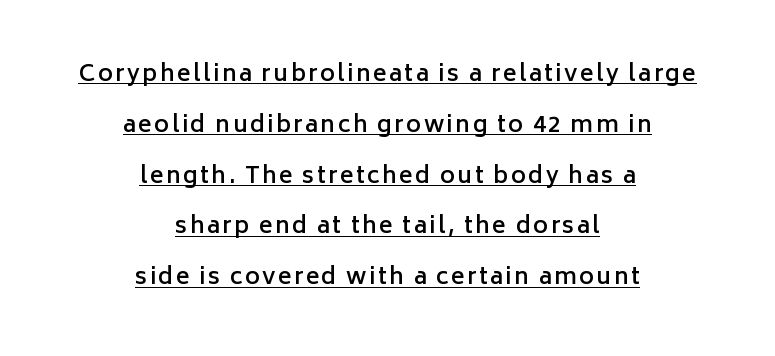
The image shows 23 px text type, upright; set centered, loose line spacing (2.21x), underlined.
